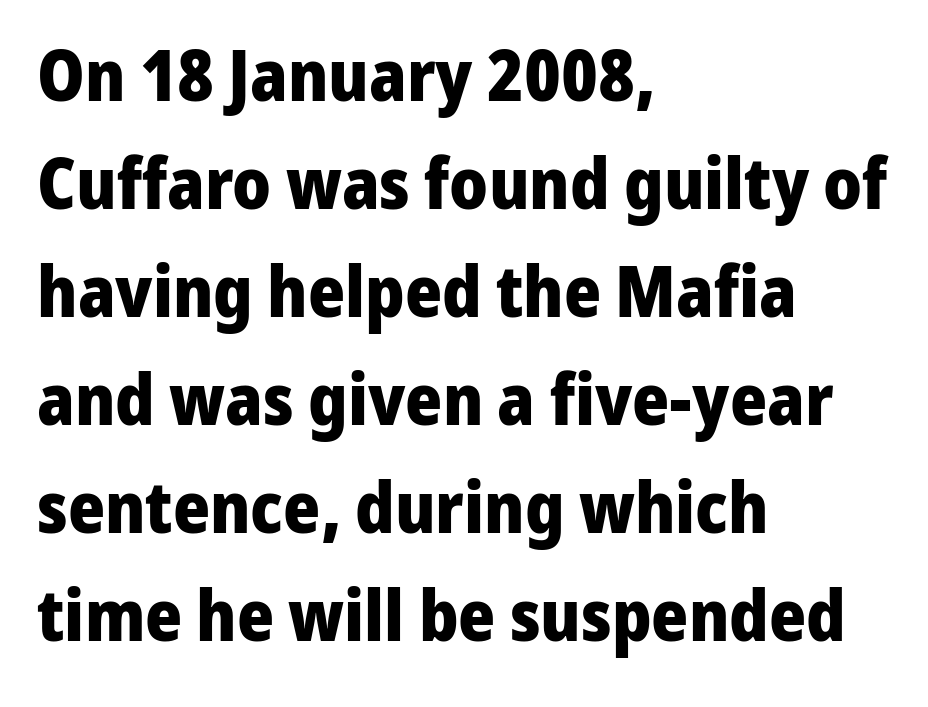
Leading: standard. All the whitespace from short lines collects on the right. The sample has been set heavy, in full bold. Each letter keeps its own natural width here, so spacing adapts to shape.
